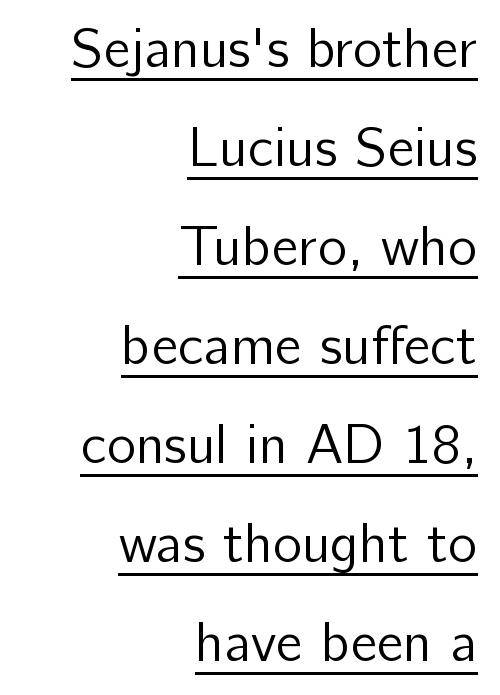
The image shows 55 px regular-weight sans-serif type, upright; set right-aligned, line spacing 1.8x, normal letter spacing, underlined; low stroke contrast and a medium x-height.
